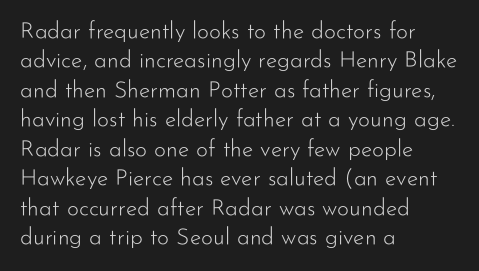
The image shows 23 px text type, upright; set left-aligned, normal line spacing (1.28x), normal letter spacing, not underlined.
